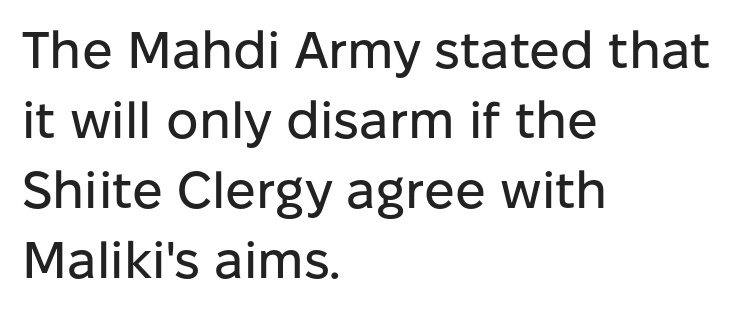
Q: Is the text italic (slanted)? A: No, it is upright.
Q: Is the typeface a serif or a sans-serif typeface? A: Sans-serif.
Q: Is the text underlined? A: No.
Q: How is the paragraph aligned? A: Left-aligned.
Q: Is the spacing between letters normal or unusually wide? A: Normal.
Q: Is the spacing between lines tight, normal or loose? A: Normal.
Q: Width (condensed, normal, or wide)? A: Normal.
Q: Stroke contrast? A: Low.
Q: x-height? A: Medium.
Q: Monospaced? A: No.
